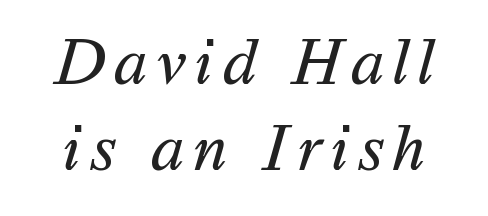
The image shows 67 px regular-weight sans-serif type; set normal line spacing (1.28x), not underlined; medium stroke contrast and a medium x-height.
